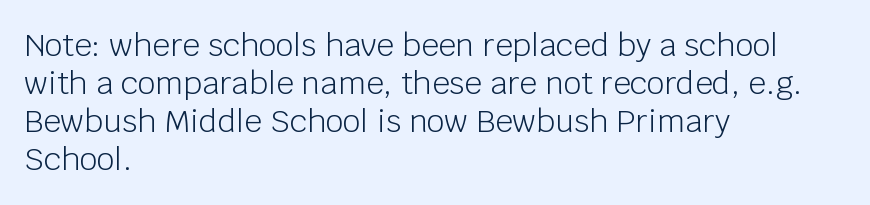
Q: Is the text bold? A: No.
Q: Is the text italic (slanted)? A: No, it is upright.
Q: Is the typeface a serif or a sans-serif typeface? A: Sans-serif.
Q: Is the text underlined? A: No.
Q: How is the paragraph aligned? A: Left-aligned.
Q: Is the spacing between letters normal or unusually wide? A: Normal.
Q: Width (condensed, normal, or wide)? A: Normal.
Q: Stroke contrast? A: Low.
Q: x-height? A: Large.
Q: Monospaced? A: No.
